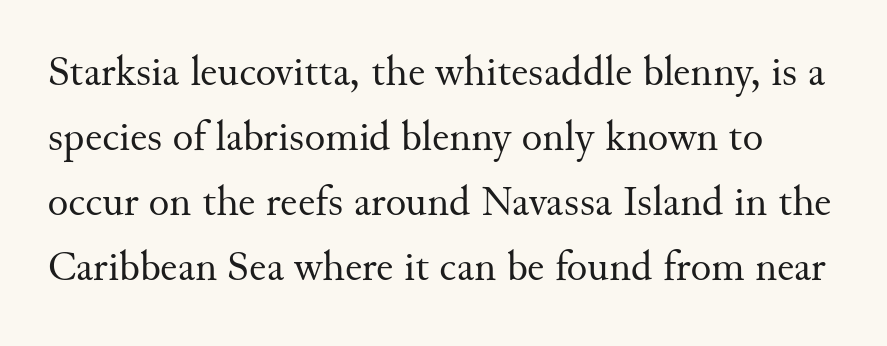
{"serif": "yes", "italic": "no", "bold": "no", "weight": "regular", "width": "normal", "stroke_contrast": "medium", "x_height": "small", "monospaced": "no", "underline": "no", "line_spacing": "normal", "line_spacing_ratio": 1.51, "letter_spacing": "normal", "letter_spacing_em": 0.0, "glyph_px": 43}
